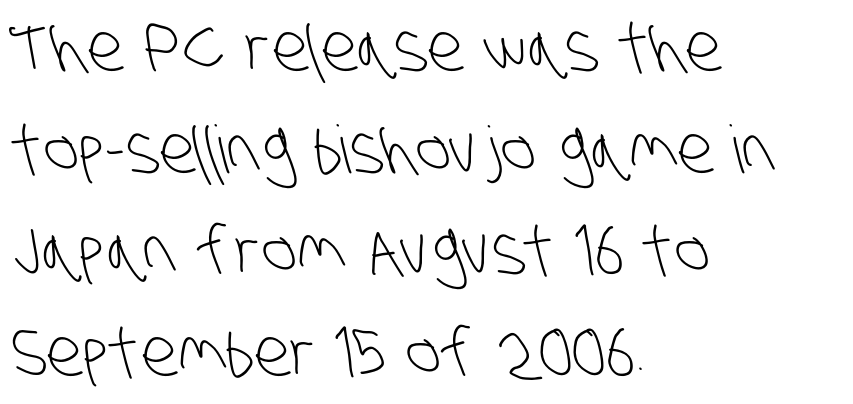
Q: Is the text bold? A: No.
Q: Is the typeface a serif or a sans-serif typeface? A: Sans-serif.
Q: Is the text underlined? A: No.
Q: How is the paragraph aligned? A: Left-aligned.
Q: Is the spacing between letters normal or unusually wide? A: Normal.
Q: Is the spacing between lines tight, normal or loose? A: Normal.
Q: Width (condensed, normal, or wide)? A: Condensed.
Q: Stroke contrast? A: Low.
Q: x-height? A: Large.
Q: Monospaced? A: No.
